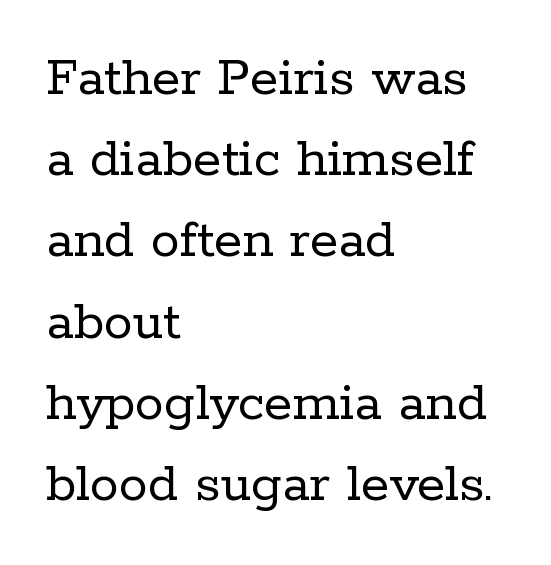
{"serif": "yes", "italic": "no", "bold": "no", "weight": "regular", "width": "normal", "stroke_contrast": "low", "x_height": "medium", "monospaced": "no", "underline": "no", "align": "left", "line_spacing": "normal", "line_spacing_ratio": 1.4, "letter_spacing": "normal", "letter_spacing_em": 0.0, "glyph_px": 58}
